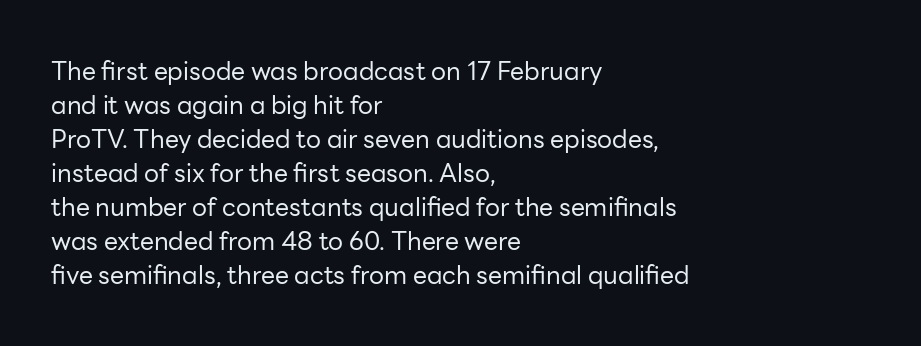
The image shows 25 px text type, upright; set left-aligned, normal line spacing (1.36x), normal letter spacing, not underlined.
